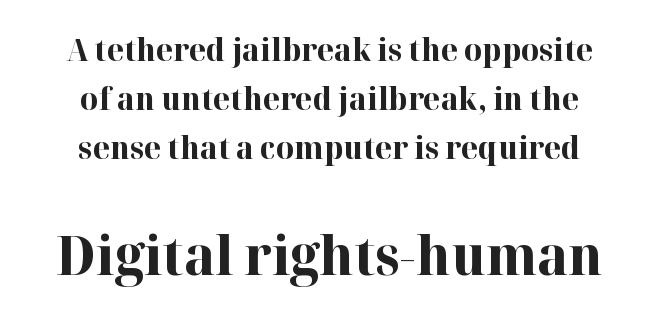
Each glyph is drawn with heavy, bold strokes. Do the characters align in a grid? No, the font is proportional. Rule under the text: the space is simply empty. The rendering positions every line midway between the sides. This layout puts the modest block above and the oversized block below.
